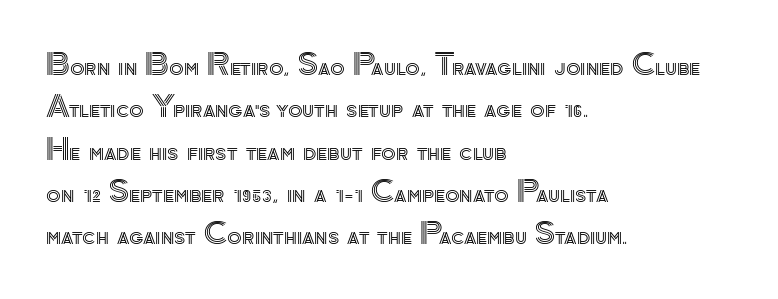
Q: Is the text italic (slanted)? A: No, it is upright.
Q: Is the text underlined? A: No.
Q: How is the paragraph aligned? A: Left-aligned.
Q: Is the spacing between letters normal or unusually wide? A: Normal.
Q: Is the spacing between lines tight, normal or loose? A: Normal.
Q: Width (condensed, normal, or wide)? A: Normal.
Q: x-height? A: Small.
Q: Monospaced? A: No.
